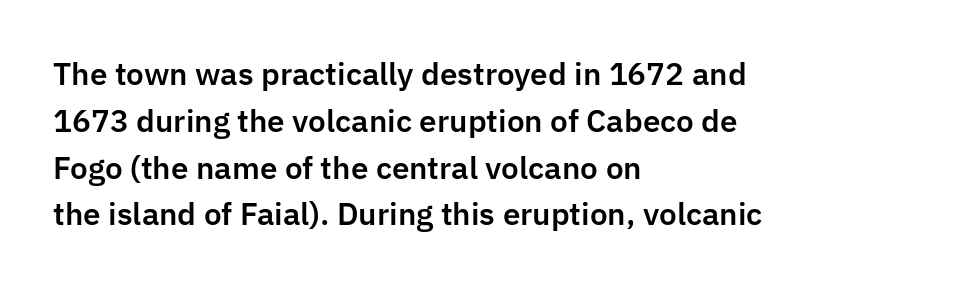
The image shows 30 px sans-serif type, upright; set left-aligned, normal line spacing (1.56x), normal letter spacing, not underlined; low stroke contrast and a medium x-height.
